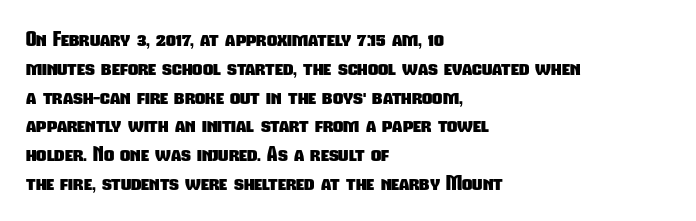
The rendering keeps characters at their native spacing. Does the copy run flush right? No — it runs flush left. A clean baseline with only descenders dipping below it. Normally led — the rows are evenly, conventionally spaced. Emphasis by weight is at full strength: bold.
